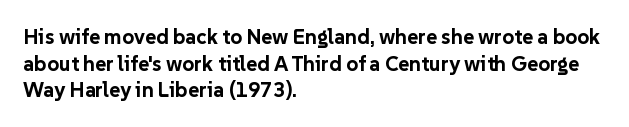
The image shows 21 px bold type, upright; set left-aligned, normal line spacing (1.27x), normal letter spacing, not underlined.
